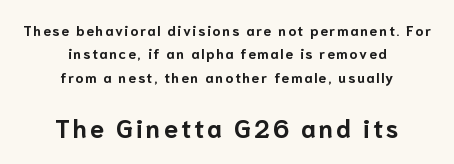
{"italic": "no", "bold": "yes", "underline": "no", "align": "center", "line_spacing": "normal", "line_spacing_ratio": 1.67, "larger_block": "second", "size_ratio": 1.79, "glyph_px": 25}
